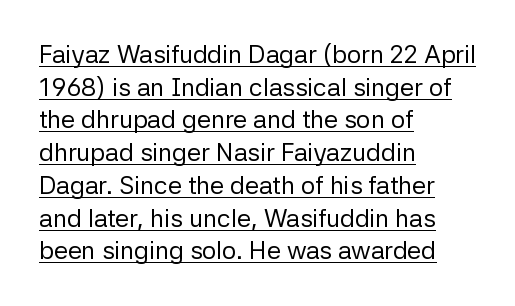
Q: Is the text bold? A: No.
Q: Is the text italic (slanted)? A: No, it is upright.
Q: Is the text underlined? A: Yes.
Q: How is the paragraph aligned? A: Left-aligned.
Q: Is the spacing between letters normal or unusually wide? A: Normal.
Q: Is the spacing between lines tight, normal or loose? A: Normal.
